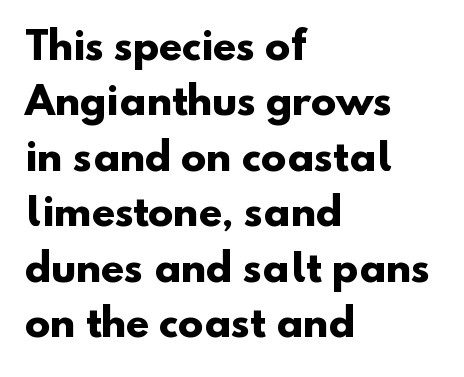
Serif or sans? Sans — the stroke terminals are bare. Caption: bold face, heavy strokes. Summary of vertical rhythm: regular, with standard interline spacing. The specimen omits any rule beneath the text block's lines. Casual observation: everything's shoved over to the left.
